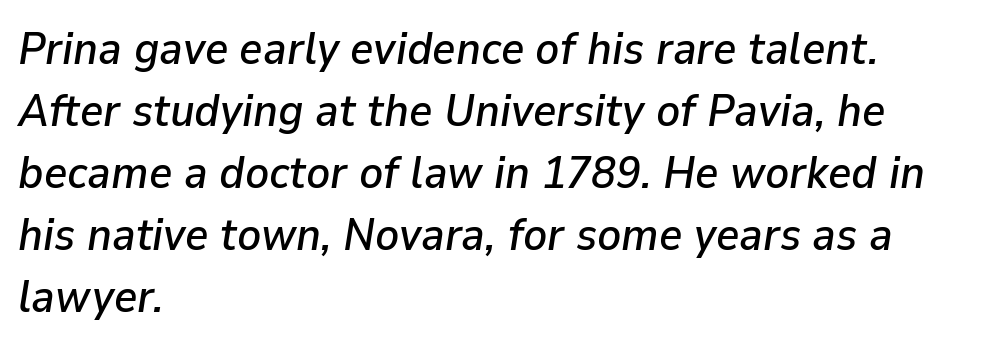
The image shows 45 px text type, italic (leaning right); set left-aligned, normal line spacing (1.38x), normal letter spacing, not underlined; low stroke contrast and a medium x-height.
